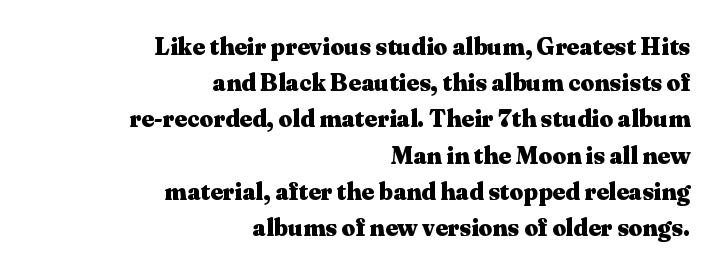
{"italic": "no", "bold": "yes", "underline": "no", "align": "right", "line_spacing": "normal", "line_spacing_ratio": 1.51, "letter_spacing": "normal", "letter_spacing_em": 0.0, "glyph_px": 24}
